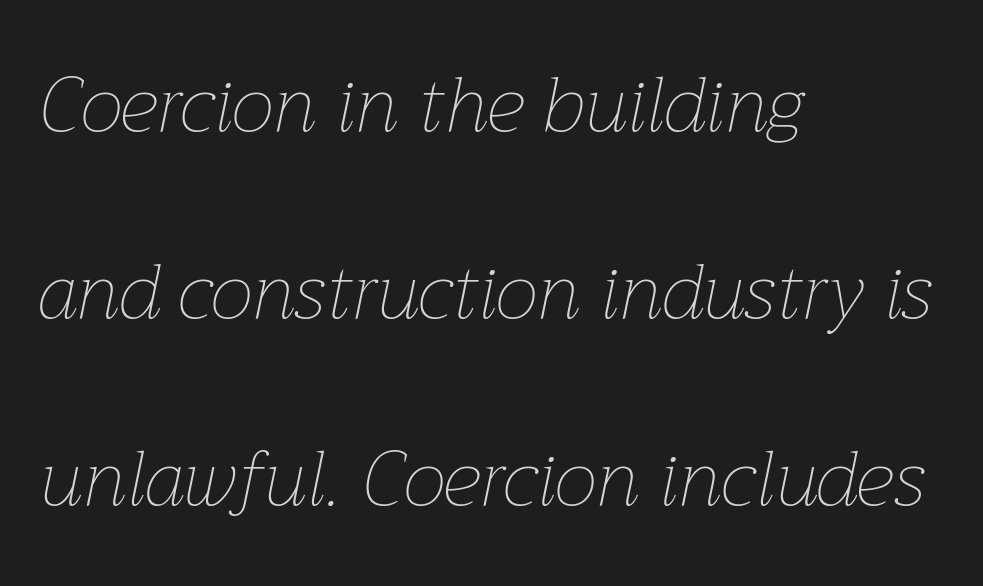
{"italic": "yes", "lean": "right", "slant_degrees": 12, "bold": "no", "weight": "thin", "width": "normal", "stroke_contrast": "low", "x_height": "medium", "monospaced": "no", "underline": "no", "align": "left", "line_spacing": "loose", "line_spacing_ratio": 2.43, "letter_spacing": "normal", "letter_spacing_em": 0.0, "glyph_px": 77}
